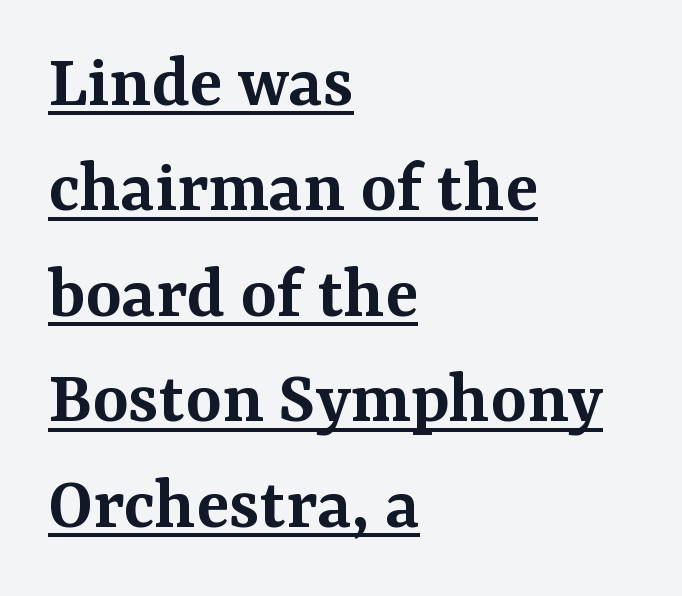
The image shows 77 px semibold serif type, upright; set left-aligned, normal line spacing (1.37x), normal letter spacing, underlined; medium stroke contrast and a medium x-height.
